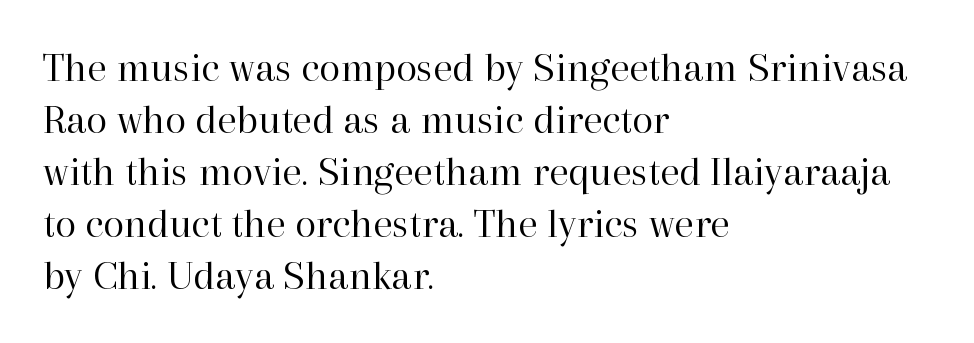
The image shows 43 px regular-weight serif type, upright; set left-aligned, line spacing 1.21x, normal letter spacing, not underlined; high stroke contrast and a medium x-height.
